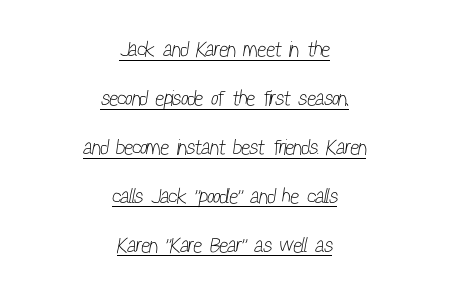
The image shows 21 px text type; set centered, loose line spacing (2.33x), normal letter spacing, underlined.
